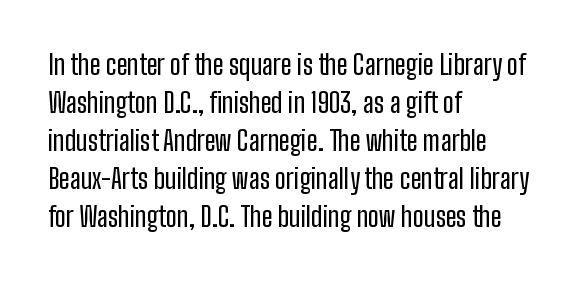
Every stem runs plumb, perpendicular to the baseline. No extra tracking has been applied to these lines. Students, observe: this is what conventionally led text looks like. The rendering anchors every line to the left-hand side. Just letters on the line, the space beneath them empty.
